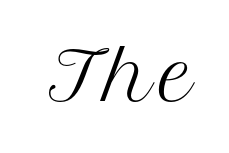
Q: Is the text bold? A: No.
Q: Is the text italic (slanted)? A: Yes.
Q: Is the typeface a serif or a sans-serif typeface? A: Serif.
Q: Is the text underlined? A: No.
Q: Width (condensed, normal, or wide)? A: Normal.
Q: Stroke contrast? A: Medium.
Q: x-height? A: Medium.
Q: Monospaced? A: No.
